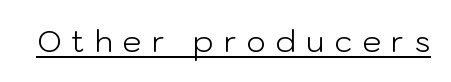
Q: Is the text bold? A: No.
Q: Is the text italic (slanted)? A: No, it is upright.
Q: Is the typeface a serif or a sans-serif typeface? A: Sans-serif.
Q: Is the text underlined? A: Yes.
Q: Is the spacing between letters normal or unusually wide? A: Unusually wide.
Q: Width (condensed, normal, or wide)? A: Normal.
Q: Stroke contrast? A: Low.
Q: x-height? A: Medium.
Q: Monospaced? A: No.
